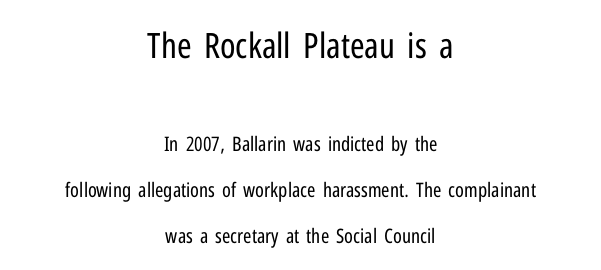
{"serif": "no", "italic": "no", "bold": "no", "weight": "regular", "width": "condensed", "stroke_contrast": "low", "x_height": "medium", "monospaced": "no", "underline": "no", "align": "center", "line_spacing": "loose", "line_spacing_ratio": 2.31, "letter_spacing": "normal", "letter_spacing_em": 0.0, "larger_block": "first", "size_ratio": 1.75, "glyph_px": 35}
